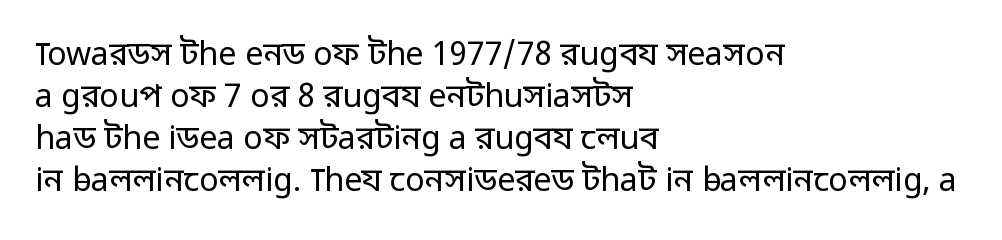
The image shows 32 px regular-weight sans-serif type, upright; set left-aligned, normal line spacing (1.31x), normal letter spacing, not underlined; low stroke contrast and a medium x-height.
